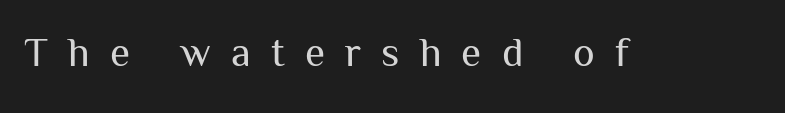
Q: Is the text bold? A: No.
Q: Is the text italic (slanted)? A: No, it is upright.
Q: Is the typeface a serif or a sans-serif typeface? A: Sans-serif.
Q: Is the text underlined? A: No.
Q: Is the spacing between letters normal or unusually wide? A: Unusually wide.
Q: Width (condensed, normal, or wide)? A: Normal.
Q: Stroke contrast? A: Medium.
Q: x-height? A: Medium.
Q: Monospaced? A: No.
